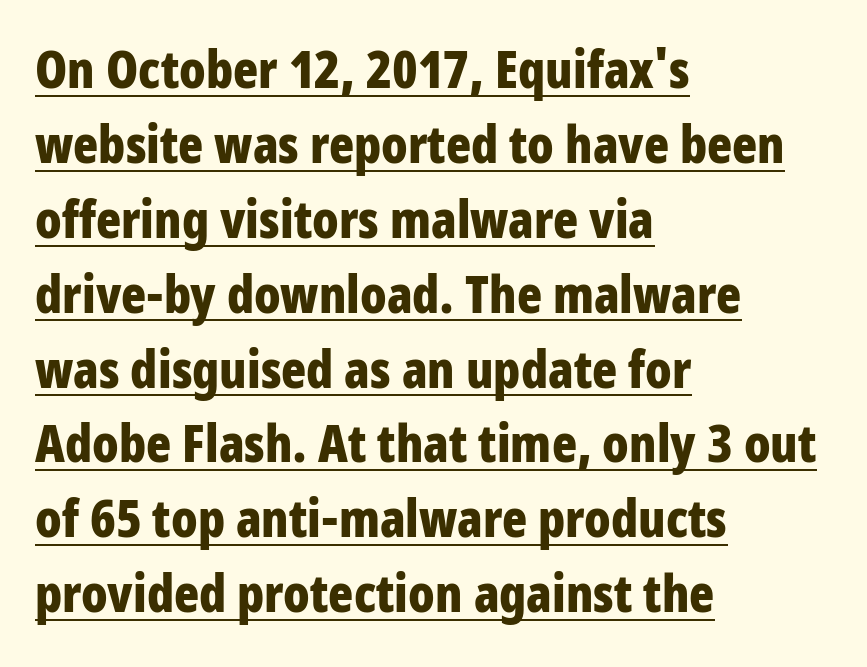
Q: Is the text bold? A: Yes.
Q: Is the text italic (slanted)? A: No, it is upright.
Q: Is the typeface a serif or a sans-serif typeface? A: Sans-serif.
Q: Is the text underlined? A: Yes.
Q: How is the paragraph aligned? A: Left-aligned.
Q: Is the spacing between letters normal or unusually wide? A: Normal.
Q: Is the spacing between lines tight, normal or loose? A: Normal.
Q: Width (condensed, normal, or wide)? A: Condensed.
Q: Stroke contrast? A: Low.
Q: x-height? A: Large.
Q: Monospaced? A: No.
